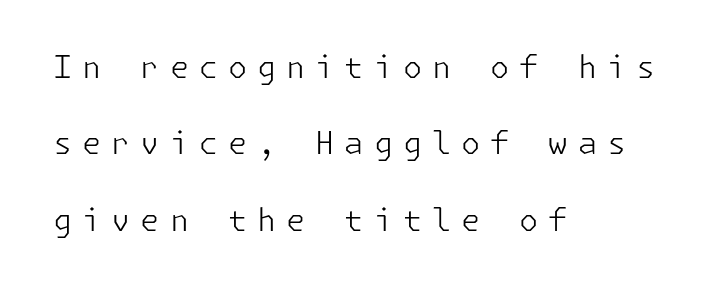
The image shows 31 px light sans-serif type, upright; set left-aligned, loose line spacing (2.46x), unusually wide letter spacing (+0.32 em), not underlined; low stroke contrast and a medium x-height.
